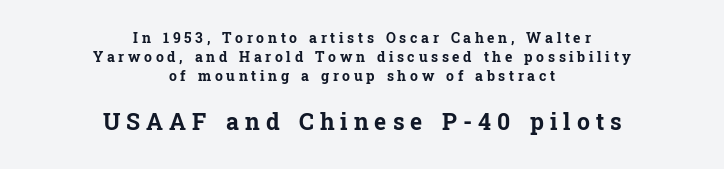
{"italic": "no", "bold": "yes", "underline": "no", "align": "center", "line_spacing": "normal", "line_spacing_ratio": 1.37, "letter_spacing": "wide", "letter_spacing_em": 0.26, "larger_block": "second", "size_ratio": 1.64, "glyph_px": 23}
